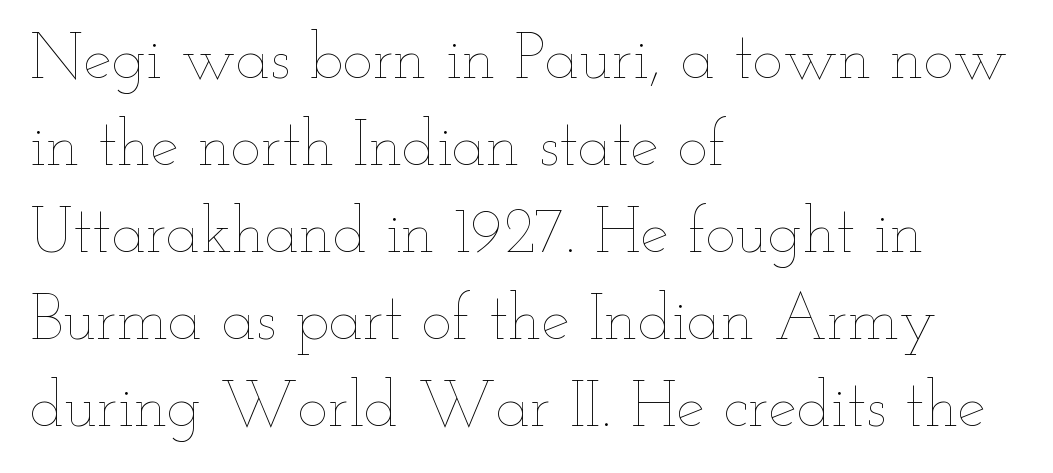
Q: Is the text bold? A: No.
Q: Is the text italic (slanted)? A: No, it is upright.
Q: Is the text underlined? A: No.
Q: How is the paragraph aligned? A: Left-aligned.
Q: Is the spacing between letters normal or unusually wide? A: Normal.
Q: Is the spacing between lines tight, normal or loose? A: Normal.
Q: Width (condensed, normal, or wide)? A: Wide.
Q: Stroke contrast? A: Low.
Q: x-height? A: Small.
Q: Monospaced? A: No.
